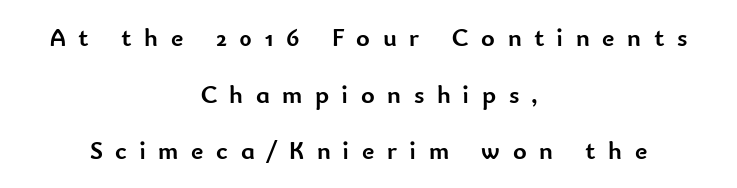
Horizontally, the lines are justified to the midpoint only. The line texture is sparse and dotted thanks to wide tracking. Emphasis by weight is at full strength: bold. The specimen omits any rule beneath the text block's lines. This is roman type, the default non-slanted kind.
